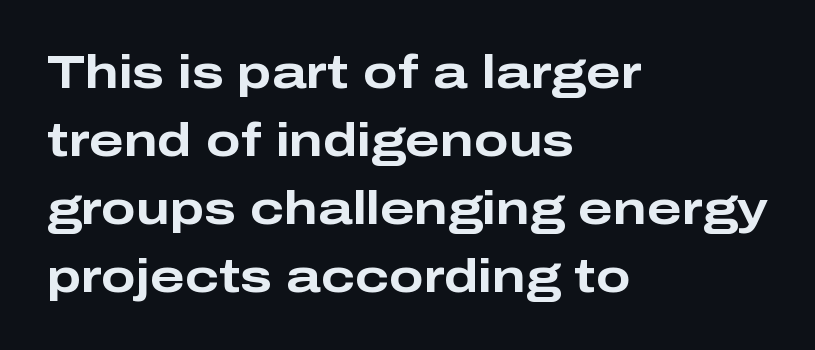
Note the varied advance widths — an 'i' is clearly narrower than an 'm'. Successive baselines arrive at the customary interval. If you drew a ruler down the left edge, every line would touch it. Is the letter spacing exaggerated? No — it looks like the ordinary default. Unmarked baselines from the first word to the last.
